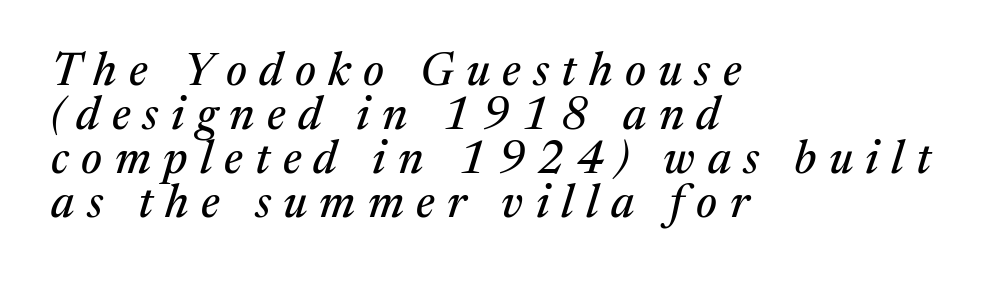
Descenders are the only things crossing below the line. The leading is snug, giving the passage a crowded texture. One-word summary of the alignment: left. Does the lettering tilt? It does — this is italic. I'd call this a serif setting — the letters wear small feet.
